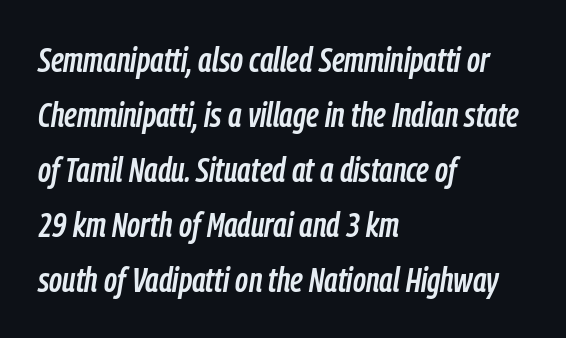
The image shows 35 px condensed type, italic (leaning right); set left-aligned, normal line spacing (1.57x), normal letter spacing, not underlined; low stroke contrast and a medium x-height.
